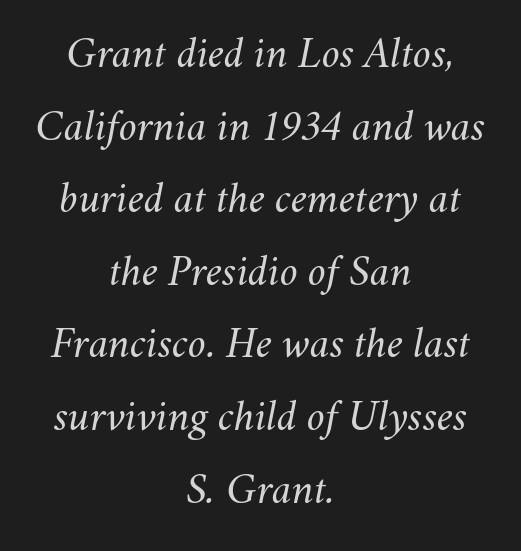
The image shows 44 px regular-weight type, italic (leaning right); set centered, normal line spacing (1.65x), normal letter spacing, not underlined; medium stroke contrast and a small x-height.
